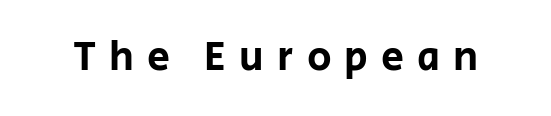
{"serif": "no", "italic": "no", "width": "normal", "stroke_contrast": "low", "x_height": "large", "monospaced": "no", "underline": "no", "letter_spacing": "wide", "letter_spacing_em": 0.32, "glyph_px": 41}
